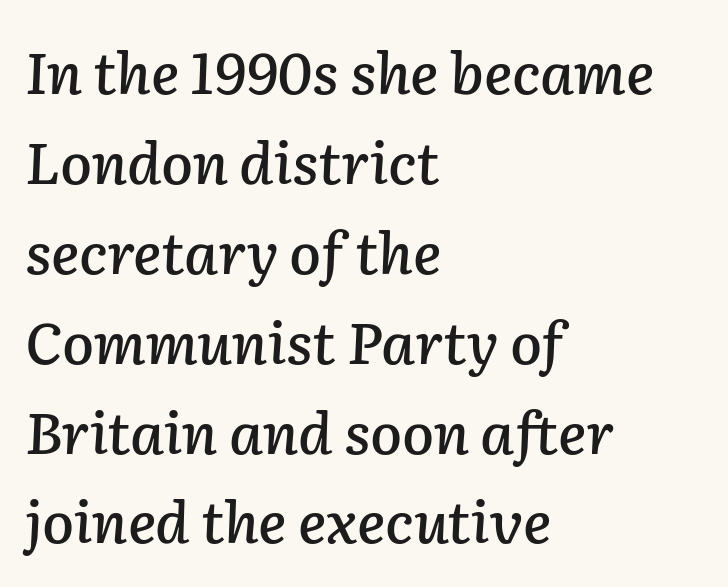
The image shows 58 px text type, italic (leaning right); set left-aligned, normal line spacing (1.55x), normal letter spacing, not underlined; low stroke contrast and a medium x-height.
